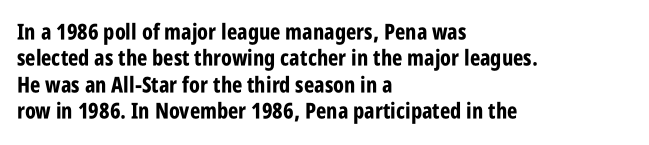
Q: Is the text bold? A: Yes.
Q: Is the text italic (slanted)? A: No, it is upright.
Q: Is the text underlined? A: No.
Q: How is the paragraph aligned? A: Left-aligned.
Q: Is the spacing between letters normal or unusually wide? A: Normal.
